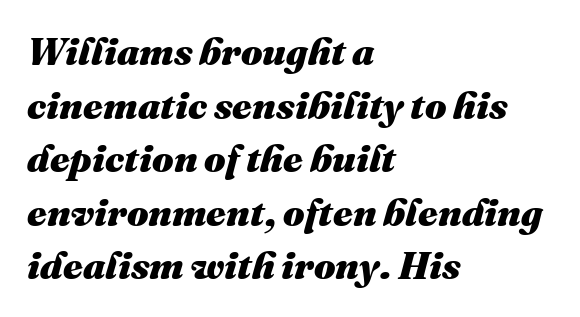
The image shows 38 px heavy type, italic (leaning right); set left-aligned, normal line spacing (1.41x), normal letter spacing, not underlined; medium stroke contrast and a medium x-height.
